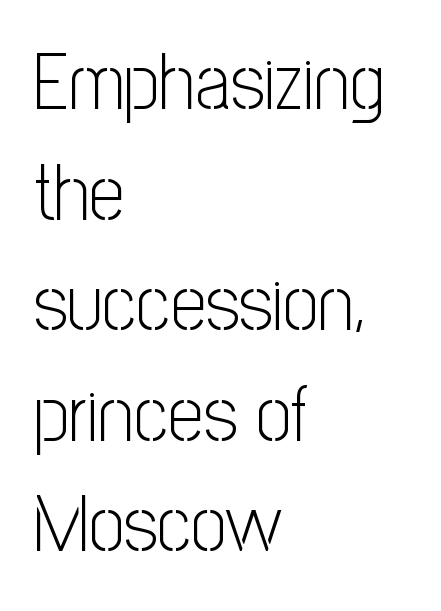
Q: Is the text bold? A: No.
Q: Is the text italic (slanted)? A: No, it is upright.
Q: Is the typeface a serif or a sans-serif typeface? A: Sans-serif.
Q: Is the text underlined? A: No.
Q: How is the paragraph aligned? A: Left-aligned.
Q: Is the spacing between letters normal or unusually wide? A: Normal.
Q: Is the spacing between lines tight, normal or loose? A: Normal.
Q: Width (condensed, normal, or wide)? A: Condensed.
Q: Stroke contrast? A: Low.
Q: x-height? A: Medium.
Q: Monospaced? A: No.
